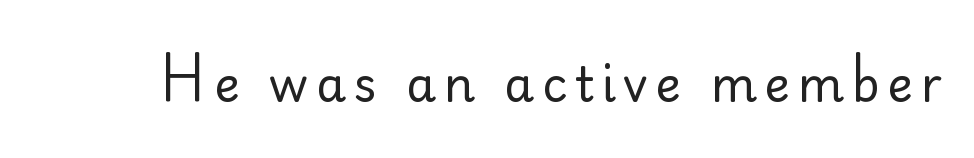
Q: Is the text bold? A: No.
Q: Is the text italic (slanted)? A: No, it is upright.
Q: Is the typeface a serif or a sans-serif typeface? A: Sans-serif.
Q: Is the text underlined? A: No.
Q: Width (condensed, normal, or wide)? A: Normal.
Q: Stroke contrast? A: Low.
Q: x-height? A: Small.
Q: Monospaced? A: No.
